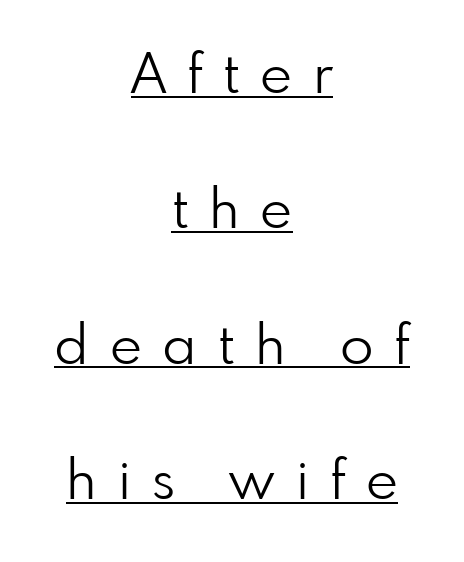
Q: Is the text bold? A: No.
Q: Is the text italic (slanted)? A: No, it is upright.
Q: Is the typeface a serif or a sans-serif typeface? A: Sans-serif.
Q: Is the text underlined? A: Yes.
Q: How is the paragraph aligned? A: Centered.
Q: Is the spacing between letters normal or unusually wide? A: Unusually wide.
Q: Is the spacing between lines tight, normal or loose? A: Loose.
Q: Width (condensed, normal, or wide)? A: Normal.
Q: Stroke contrast? A: Low.
Q: x-height? A: Small.
Q: Monospaced? A: No.
